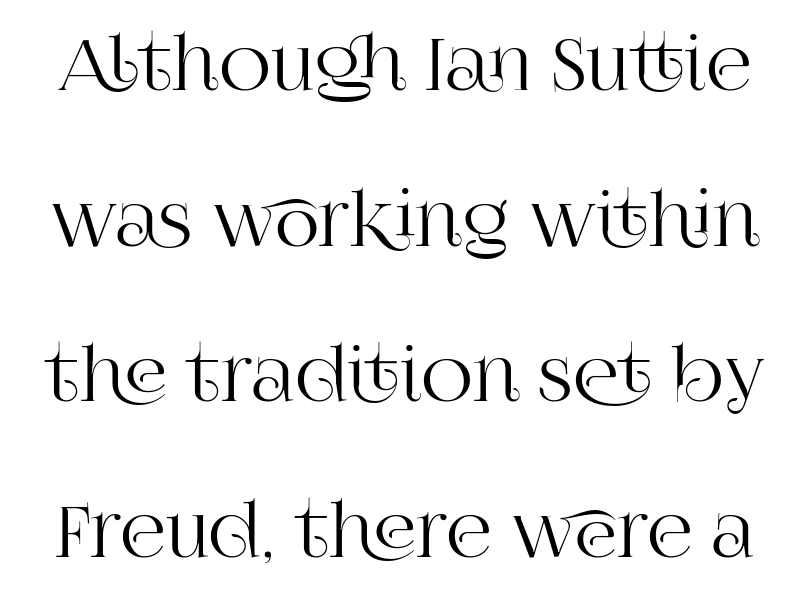
Q: Is the text italic (slanted)? A: No, it is upright.
Q: Is the typeface a serif or a sans-serif typeface? A: Serif.
Q: Is the text underlined? A: No.
Q: Is the spacing between letters normal or unusually wide? A: Normal.
Q: Is the spacing between lines tight, normal or loose? A: Loose.
Q: Width (condensed, normal, or wide)? A: Normal.
Q: Stroke contrast? A: High.
Q: x-height? A: Large.
Q: Monospaced? A: No.
